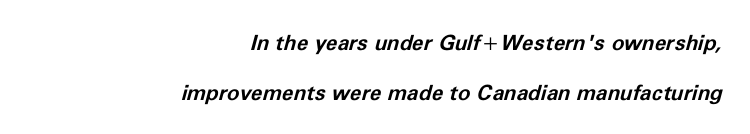
Horizontally, the lines are justified to the trailing edge only. Summary of vertical rhythm: relaxed, with wide interline spacing. The letters are slanted; this is an italic face. Decoration check: the copy has no underline. Nothing unusual about the tracking: characters are spaced as the font intends.
